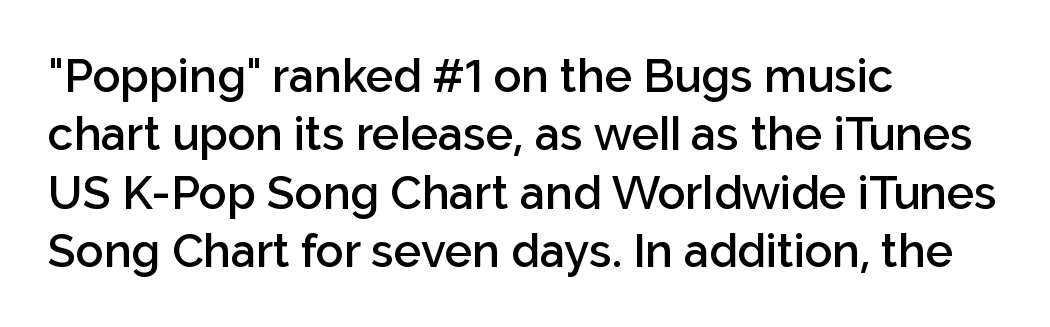
{"serif": "no", "italic": "no", "bold": "semi", "weight": "semibold", "width": "normal", "stroke_contrast": "low", "x_height": "medium", "monospaced": "no", "underline": "no", "align": "left", "line_spacing": "normal", "line_spacing_ratio": 1.27, "letter_spacing": "normal", "letter_spacing_em": 0.0, "glyph_px": 46}
